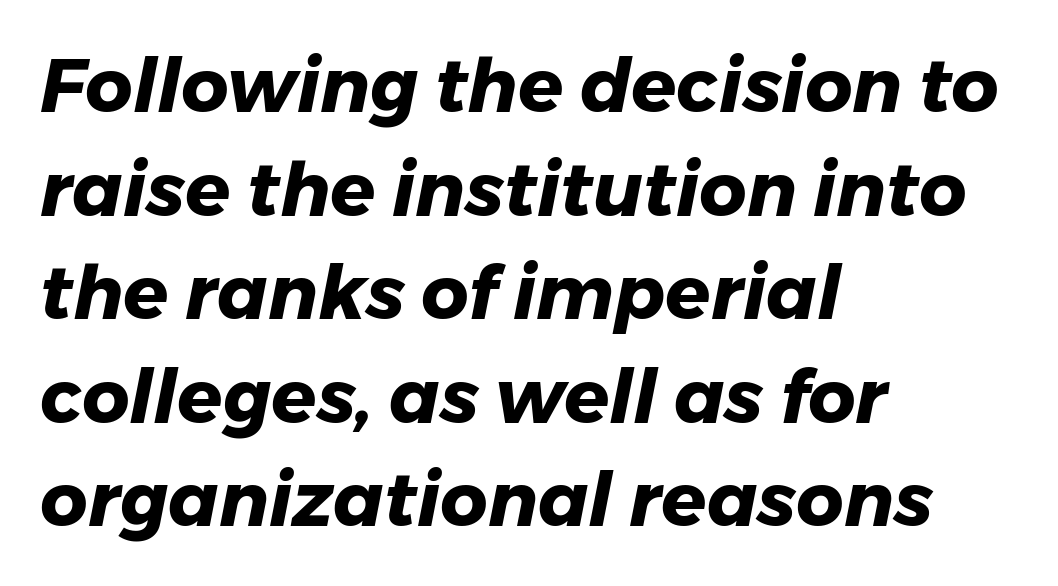
Q: Is the text bold? A: Yes.
Q: Is the text italic (slanted)? A: Yes, it leans right by about 11 degrees.
Q: Is the text underlined? A: No.
Q: How is the paragraph aligned? A: Left-aligned.
Q: Is the spacing between letters normal or unusually wide? A: Normal.
Q: Is the spacing between lines tight, normal or loose? A: Normal.
Q: Width (condensed, normal, or wide)? A: Normal.
Q: Stroke contrast? A: Low.
Q: x-height? A: Medium.
Q: Monospaced? A: No.
